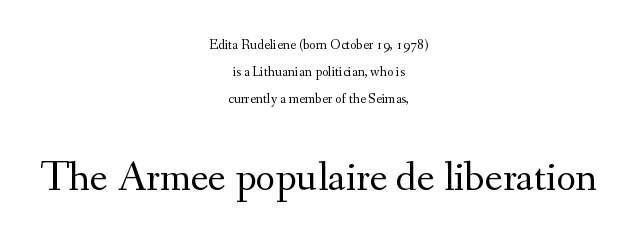
{"serif": "yes", "italic": "no", "bold": "no", "weight": "regular", "width": "normal", "stroke_contrast": "medium", "x_height": "small", "monospaced": "no", "underline": "no", "align": "center", "line_spacing": "loose", "line_spacing_ratio": 1.93, "letter_spacing": "normal", "letter_spacing_em": 0.0, "larger_block": "second", "size_ratio": 3.0, "glyph_px": 42}
